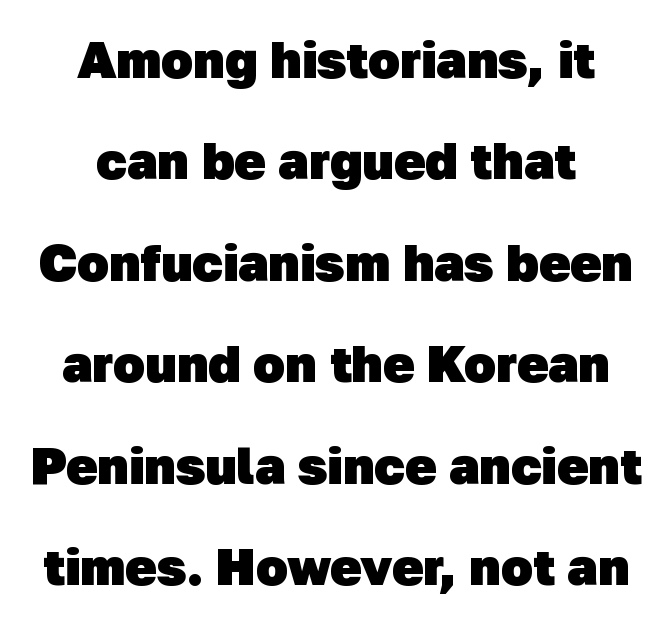
The image shows 52 px heavy sans-serif type; set centered, loose line spacing (1.95x), normal letter spacing, not underlined; low stroke contrast and a medium x-height.
